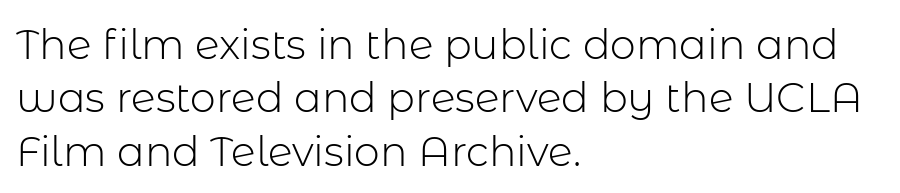
{"serif": "no", "italic": "no", "bold": "no", "weight": "light", "width": "normal", "stroke_contrast": "low", "x_height": "medium", "monospaced": "no", "underline": "no", "align": "left", "line_spacing": "normal", "line_spacing_ratio": 1.3, "letter_spacing": "normal", "letter_spacing_em": 0.0, "glyph_px": 41}
